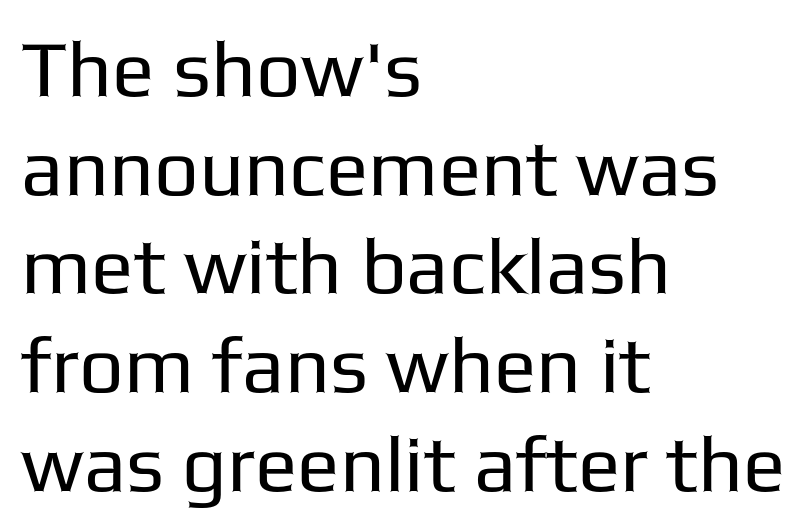
{"serif": "no", "italic": "no", "bold": "no", "weight": "regular", "width": "normal", "stroke_contrast": "low", "x_height": "medium", "monospaced": "no", "underline": "no", "align": "left", "line_spacing": "normal", "line_spacing_ratio": 1.25, "letter_spacing": "normal", "letter_spacing_em": 0.0, "glyph_px": 79}
